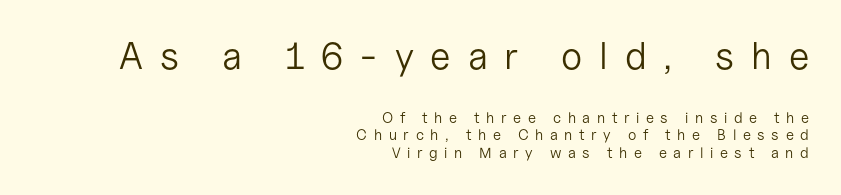
{"serif": "no", "italic": "no", "bold": "no", "weight": "light", "width": "normal", "stroke_contrast": "low", "x_height": "medium", "monospaced": "no", "underline": "no", "align": "right", "line_spacing_ratio": 1.19, "letter_spacing": "wide", "letter_spacing_em": 0.44, "larger_block": "first", "size_ratio": 2.53, "glyph_px": 38}
